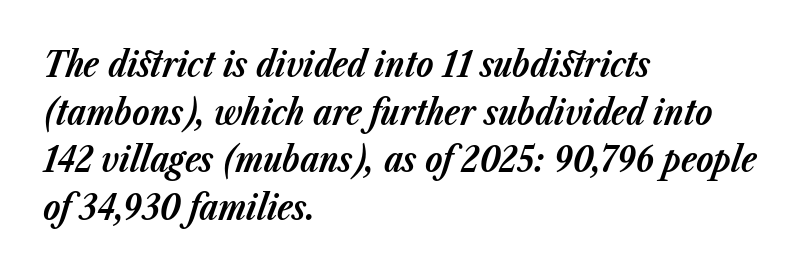
Q: Is the text bold? A: Yes.
Q: Is the text italic (slanted)? A: Yes, it leans right by about 23 degrees.
Q: Is the text underlined? A: No.
Q: How is the paragraph aligned? A: Left-aligned.
Q: Is the spacing between letters normal or unusually wide? A: Normal.
Q: Is the spacing between lines tight, normal or loose? A: Normal.
Q: Width (condensed, normal, or wide)? A: Normal.
Q: Stroke contrast? A: Low.
Q: x-height? A: Medium.
Q: Monospaced? A: No.
